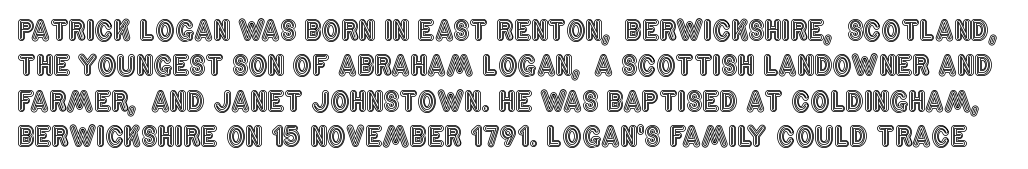
One glance says typical: line gaps are just what's usual. Bare-footed words on every line. This sample uses plain, unmodified letter spacing. Posture: straight, roman, zero tilt.
